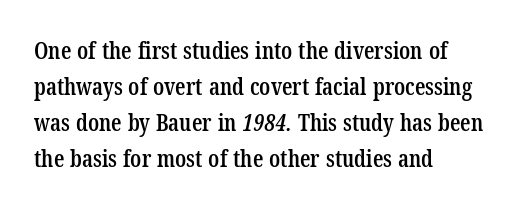
The image shows 23 px text type; set left-aligned, normal line spacing (1.57x), normal letter spacing, not underlined.
